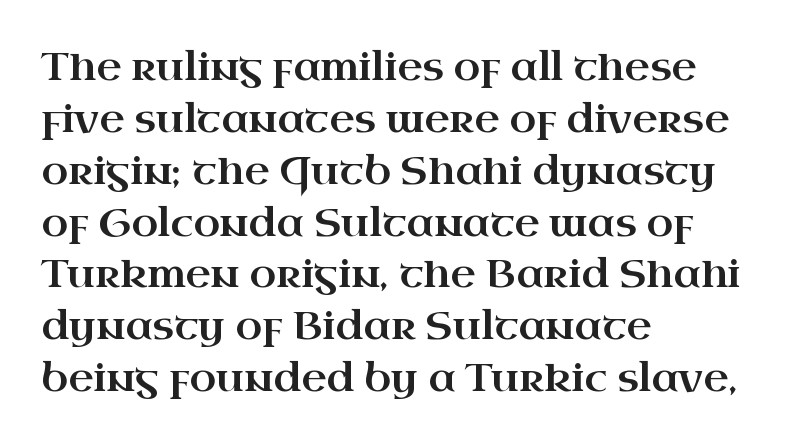
{"serif": "yes", "italic": "no", "width": "wide", "stroke_contrast": "high", "x_height": "small", "monospaced": "no", "underline": "no", "align": "left", "line_spacing": "normal", "line_spacing_ratio": 1.33, "letter_spacing": "normal", "letter_spacing_em": 0.0, "glyph_px": 39}
